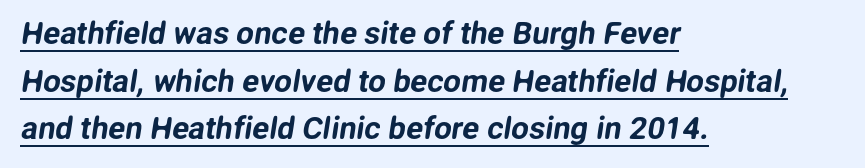
The image shows 31 px sans-serif type; set left-aligned, normal line spacing (1.54x), normal letter spacing, underlined; low stroke contrast and a medium x-height.
